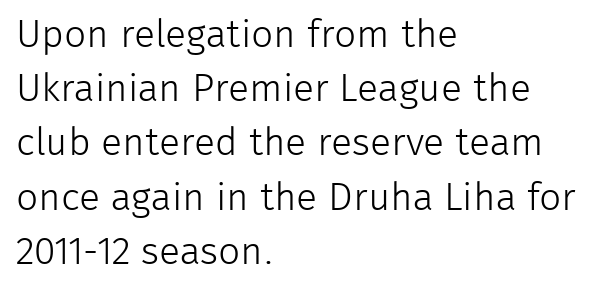
The image shows 39 px light sans-serif type, upright; set left-aligned, normal line spacing (1.39x), normal letter spacing, not underlined; low stroke contrast and a medium x-height.
